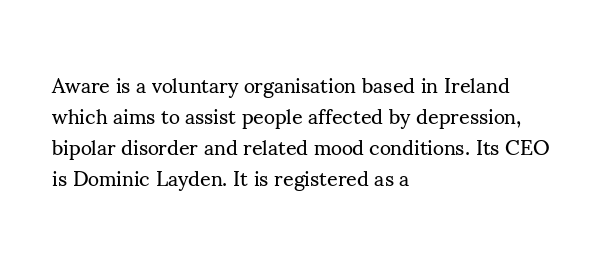
Q: Is the text bold? A: No.
Q: Is the text italic (slanted)? A: No, it is upright.
Q: Is the text underlined? A: No.
Q: How is the paragraph aligned? A: Left-aligned.
Q: Is the spacing between letters normal or unusually wide? A: Normal.
Q: Is the spacing between lines tight, normal or loose? A: Normal.
